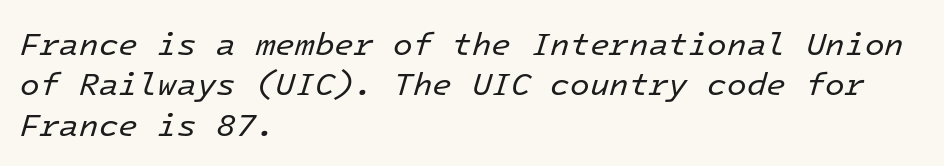
The image shows 32 px regular-weight type, italic (leaning right), monospaced; set left-aligned, normal line spacing (1.26x), normal letter spacing, not underlined; low stroke contrast and a medium x-height.
